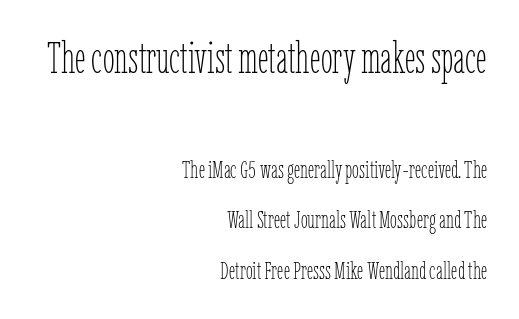
You could call the tracking neutral — neither tight nor loose. Is this a fixed-width face? No — the glyphs have proportional, varying widths. Rule under the text: the space is simply empty. The more generous point size was reserved for the upper chunk. Nope, not italic — everything's standing straight.
